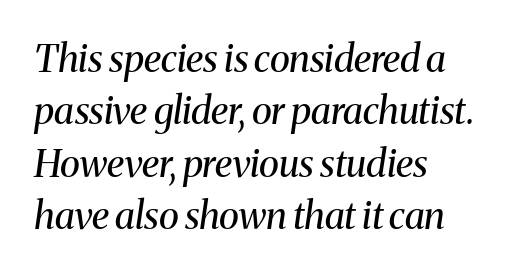
{"serif": "yes", "italic": "yes", "lean": "right", "slant_degrees": 8, "bold": "no", "weight": "regular", "width": "normal", "stroke_contrast": "medium", "x_height": "medium", "monospaced": "no", "underline": "no", "align": "left", "line_spacing": "normal", "line_spacing_ratio": 1.38, "letter_spacing": "normal", "letter_spacing_em": 0.0, "glyph_px": 38}
